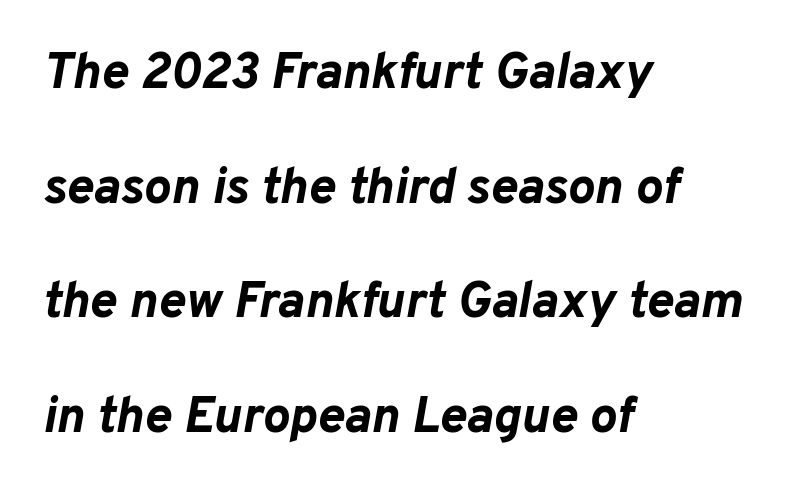
{"italic": "yes", "lean": "right", "slant_degrees": 10, "bold": "yes", "weight": "bold", "width": "normal", "stroke_contrast": "low", "x_height": "medium", "monospaced": "no", "underline": "no", "align": "left", "line_spacing": "loose", "line_spacing_ratio": 2.25, "letter_spacing": "normal", "letter_spacing_em": 0.0, "glyph_px": 51}
